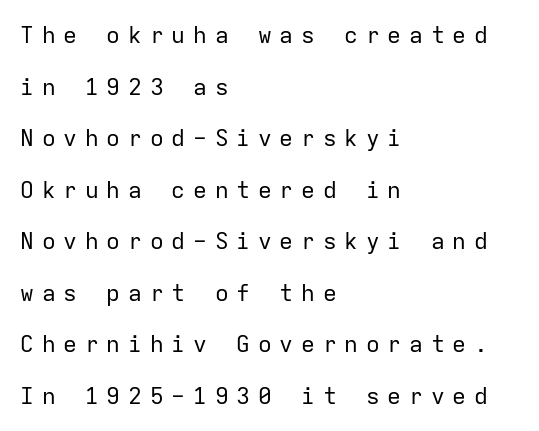
Q: Is the text bold? A: No.
Q: Is the text italic (slanted)? A: No, it is upright.
Q: Is the text underlined? A: No.
Q: How is the paragraph aligned? A: Left-aligned.
Q: Is the spacing between letters normal or unusually wide? A: Unusually wide.
Q: Is the spacing between lines tight, normal or loose? A: Loose.
